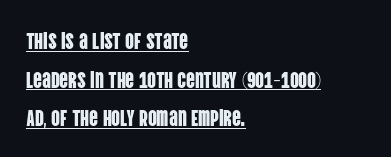
{"italic": "no", "underline": "yes", "align": "left", "line_spacing_ratio": 1.76, "letter_spacing": "normal", "letter_spacing_em": 0.0, "glyph_px": 22}
